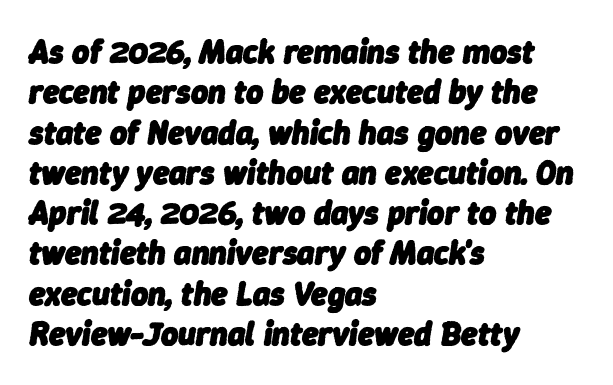
{"italic": "yes", "lean": "right", "slant_degrees": 9, "bold": "yes", "weight": "heavy", "width": "normal", "stroke_contrast": "low", "x_height": "medium", "monospaced": "no", "underline": "no", "align": "left", "line_spacing_ratio": 1.22, "letter_spacing": "normal", "letter_spacing_em": 0.0, "glyph_px": 33}
